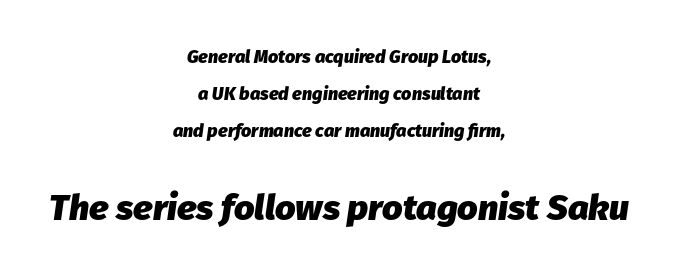
Q: Is the text bold? A: Yes.
Q: Is the text italic (slanted)? A: Yes, it leans right by about 8 degrees.
Q: Is the text underlined? A: No.
Q: How is the paragraph aligned? A: Centered.
Q: Is the spacing between letters normal or unusually wide? A: Normal.
Q: Is the spacing between lines tight, normal or loose? A: Loose.
Q: Which block of text is set in a larger size, the first (top) or the second (bottom)? A: The second (bottom) one.
Q: Width (condensed, normal, or wide)? A: Normal.
Q: Stroke contrast? A: Low.
Q: x-height? A: Medium.
Q: Monospaced? A: No.
